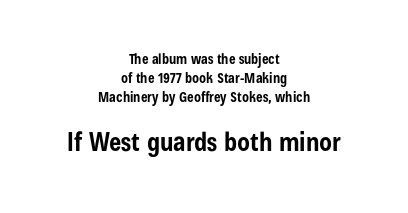
{"italic": "no", "bold": "yes", "underline": "no", "align": "center", "line_spacing": "normal", "line_spacing_ratio": 1.37, "letter_spacing": "normal", "letter_spacing_em": 0.0, "larger_block": "second", "size_ratio": 1.86, "glyph_px": 26}
